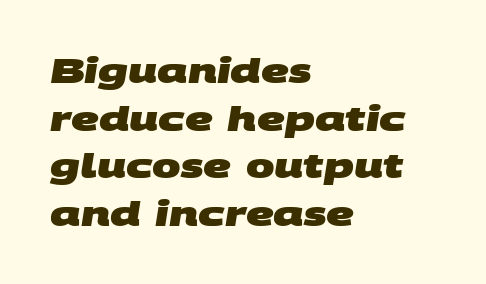
{"serif": "no", "bold": "yes", "weight": "heavy", "width": "wide", "stroke_contrast": "medium", "x_height": "large", "monospaced": "no", "underline": "no", "align": "left", "line_spacing": "normal", "line_spacing_ratio": 1.4, "letter_spacing": "normal", "letter_spacing_em": 0.0, "glyph_px": 34}
